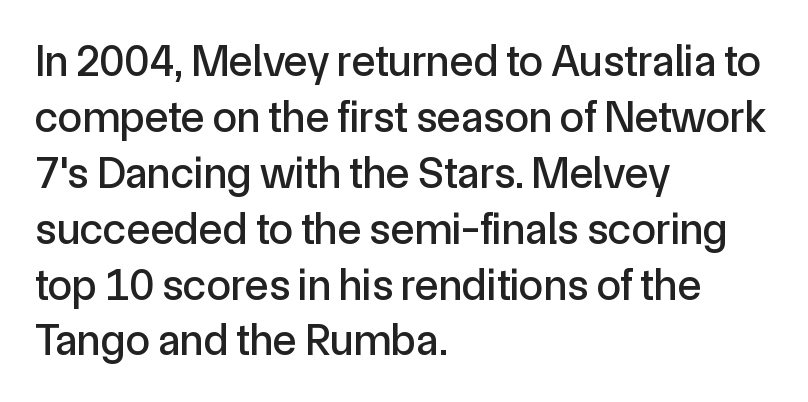
Horizontally, the lines are justified to the leading edge only. Plain, unruled lines of type. Compared with typical paragraphs, the rows here are spaced about the same. Is this a sans? Yes — the strokes have no serifs. Inter-character spacing is left at the font's built-in metrics. Spacing verdict: proportional, widths tailored to each character.
